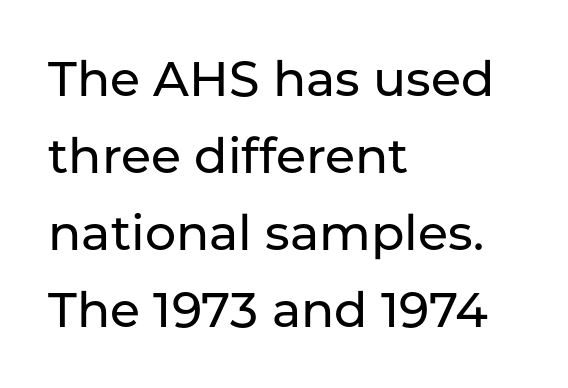
Q: Is the text italic (slanted)? A: No, it is upright.
Q: Is the typeface a serif or a sans-serif typeface? A: Sans-serif.
Q: Is the text underlined? A: No.
Q: How is the paragraph aligned? A: Left-aligned.
Q: Is the spacing between letters normal or unusually wide? A: Normal.
Q: Is the spacing between lines tight, normal or loose? A: Normal.
Q: Width (condensed, normal, or wide)? A: Normal.
Q: Stroke contrast? A: Low.
Q: x-height? A: Medium.
Q: Monospaced? A: No.
